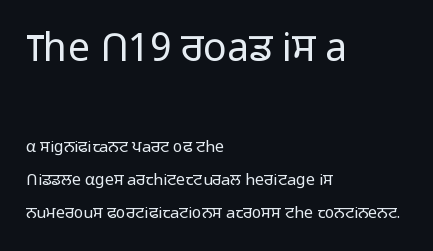
Q: Is the text bold? A: No.
Q: Is the text italic (slanted)? A: No, it is upright.
Q: Is the typeface a serif or a sans-serif typeface? A: Sans-serif.
Q: Is the text underlined? A: No.
Q: How is the paragraph aligned? A: Left-aligned.
Q: Is the spacing between letters normal or unusually wide? A: Normal.
Q: Is the spacing between lines tight, normal or loose? A: Loose.
Q: Which block of text is set in a larger size, the first (top) or the second (bottom)? A: The first (top) one.
Q: Width (condensed, normal, or wide)? A: Normal.
Q: Stroke contrast? A: Low.
Q: x-height? A: Medium.
Q: Monospaced? A: No.
